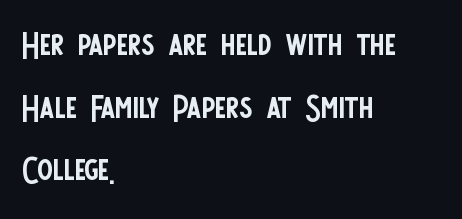
Q: Is the text bold? A: No.
Q: Is the text italic (slanted)? A: No, it is upright.
Q: Is the typeface a serif or a sans-serif typeface? A: Sans-serif.
Q: Is the text underlined? A: No.
Q: How is the paragraph aligned? A: Left-aligned.
Q: Is the spacing between letters normal or unusually wide? A: Normal.
Q: Is the spacing between lines tight, normal or loose? A: Normal.
Q: Width (condensed, normal, or wide)? A: Condensed.
Q: Stroke contrast? A: Low.
Q: x-height? A: Large.
Q: Monospaced? A: No.
